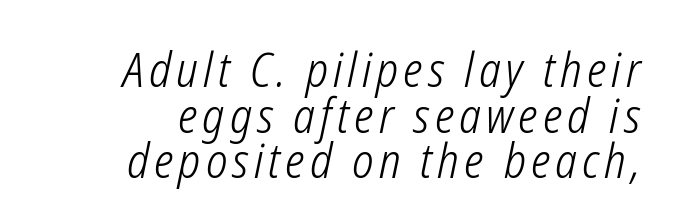
Q: Is the text bold? A: No.
Q: Is the text italic (slanted)? A: Yes, it leans right by about 12 degrees.
Q: Is the text underlined? A: No.
Q: How is the paragraph aligned? A: Right-aligned.
Q: Is the spacing between lines tight, normal or loose? A: Tight.
Q: Width (condensed, normal, or wide)? A: Condensed.
Q: Stroke contrast? A: Low.
Q: x-height? A: Medium.
Q: Monospaced? A: No.
